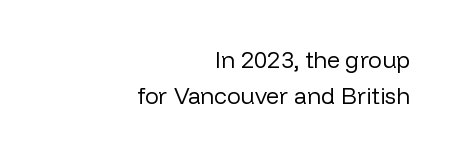
{"italic": "no", "bold": "no", "underline": "no", "align": "right", "line_spacing": "normal", "line_spacing_ratio": 1.55, "letter_spacing": "normal", "letter_spacing_em": 0.0, "glyph_px": 23}
